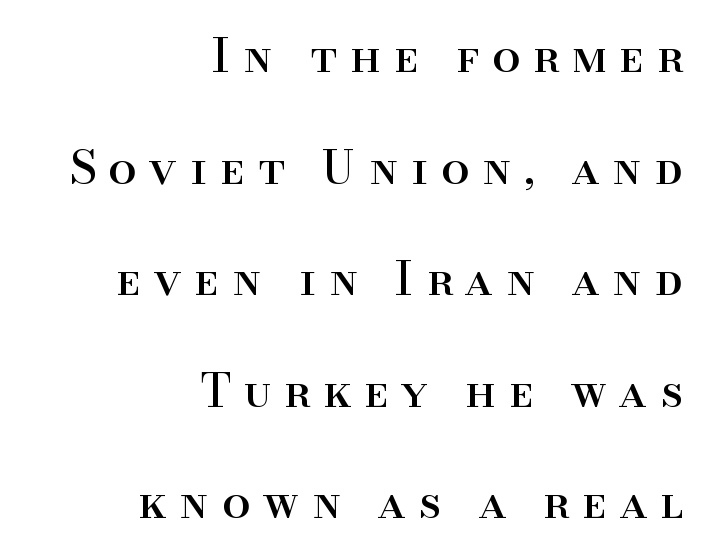
These lines are rendered in a variable-pitch font. These lines have a slow, spaced-out rhythm from letter to letter. Ordinary non-slanted type is in use. Does the copy run flush right? Yes — the right margin is perfectly even.
